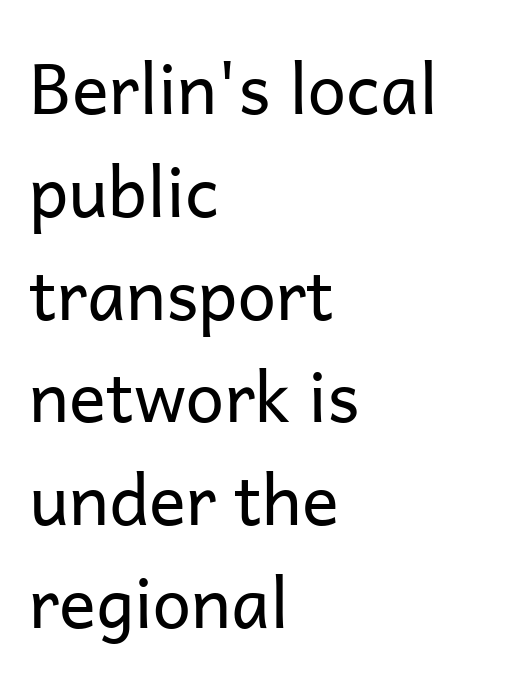
Q: Is the text bold? A: No.
Q: Is the text italic (slanted)? A: No, it is upright.
Q: Is the typeface a serif or a sans-serif typeface? A: Sans-serif.
Q: Is the text underlined? A: No.
Q: How is the paragraph aligned? A: Left-aligned.
Q: Is the spacing between letters normal or unusually wide? A: Normal.
Q: Is the spacing between lines tight, normal or loose? A: Normal.
Q: Width (condensed, normal, or wide)? A: Normal.
Q: Stroke contrast? A: Low.
Q: x-height? A: Medium.
Q: Monospaced? A: No.
